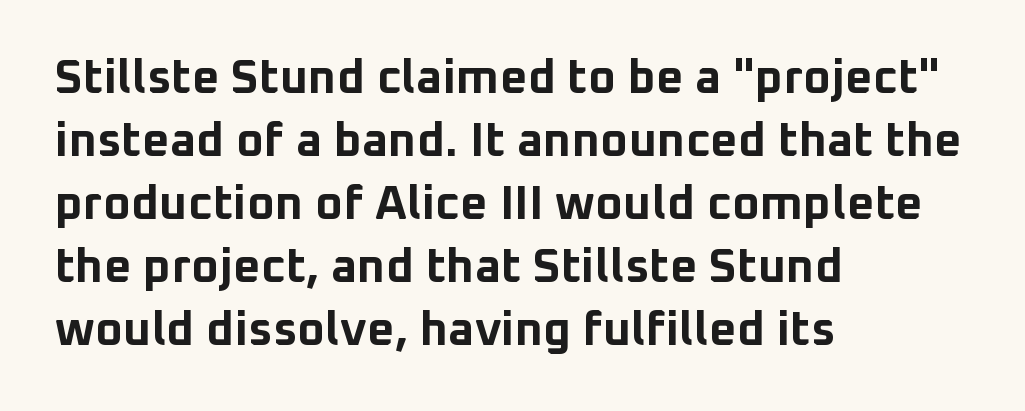
Glance below the letters and you will spot only blank space. Is the block centered? No — it sits flush against the left margin. Short note: letters normally spaced. Each letter keeps its own natural width here, so spacing adapts to shape.
